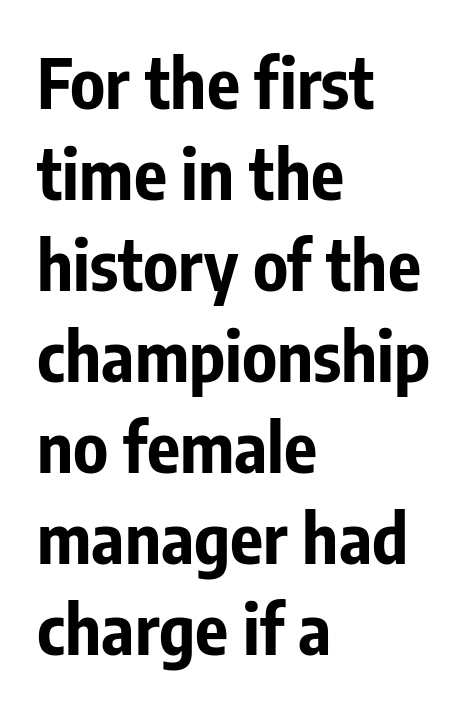
The image shows 69 px bold, condensed sans-serif type, upright; set left-aligned, normal line spacing (1.32x), normal letter spacing, not underlined; low stroke contrast and a medium x-height.
